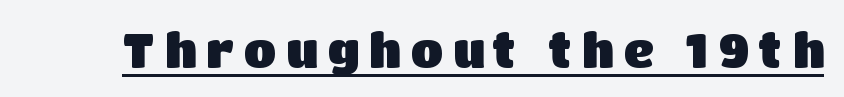
{"serif": "no", "italic": "no", "bold": "yes", "weight": "heavy", "width": "normal", "stroke_contrast": "low", "x_height": "large", "monospaced": "no", "underline": "yes", "letter_spacing": "wide", "letter_spacing_em": 0.2, "glyph_px": 47}
